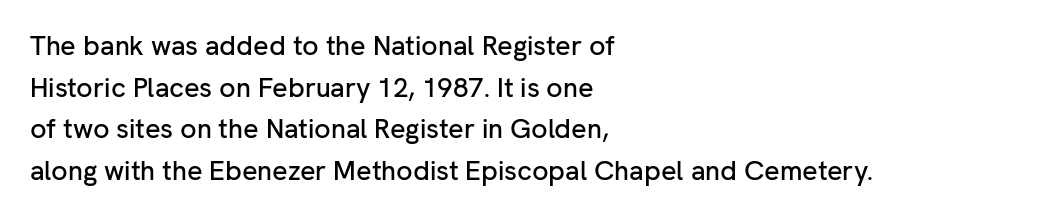
The image shows 27 px text type, upright; set left-aligned, normal line spacing (1.54x), normal letter spacing, not underlined.
